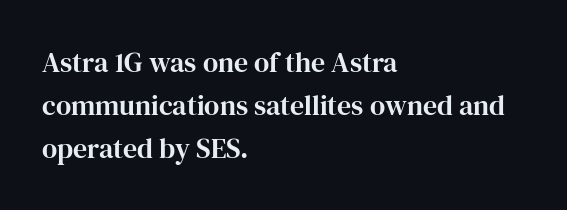
{"serif": "yes", "italic": "no", "width": "normal", "stroke_contrast": "high", "x_height": "medium", "monospaced": "no", "underline": "no", "align": "left", "line_spacing": "normal", "line_spacing_ratio": 1.53, "letter_spacing": "normal", "letter_spacing_em": 0.0, "glyph_px": 28}
